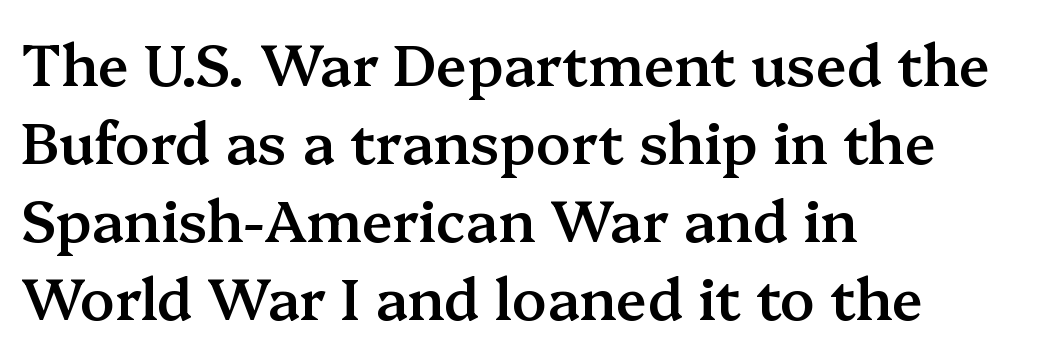
The image shows 57 px semibold serif type, upright; set left-aligned, normal line spacing (1.37x), normal letter spacing, not underlined; medium stroke contrast and a medium x-height.
